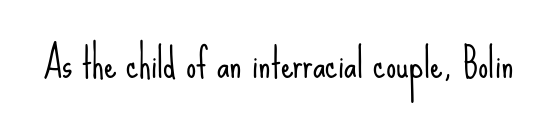
Weight: in the light-to-regular range. You can tell from the bare stems that sans-serif type was used. Descenders hang freely into open space. The letters sit at their default tracking, neither squeezed nor spread. This sample has the flowing, uneven cadence of proportional lettering. Rendered with straight, roman letterforms.
